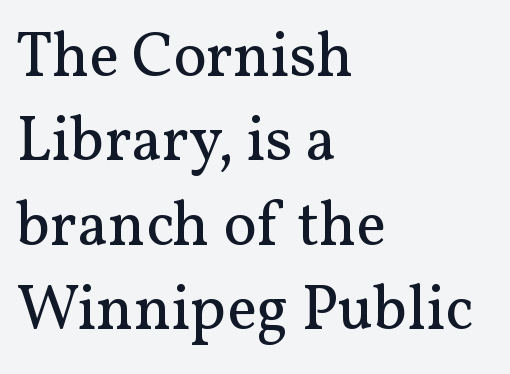
Look at the bottom of the vertical strokes: they flare into serifs here. Each row of text sits above clean, open space. The vertical gap from one line to the next is medium. This sample uses plain, unmodified letter spacing.
